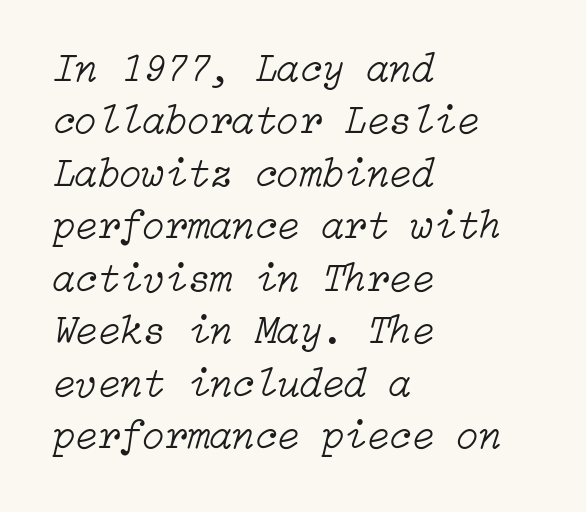
The leading is moderate, giving the passage an even texture. The whole block is typeset with a tilt. Caption: face not bold, strokes unweighted. Underlining? Definitely not there.
